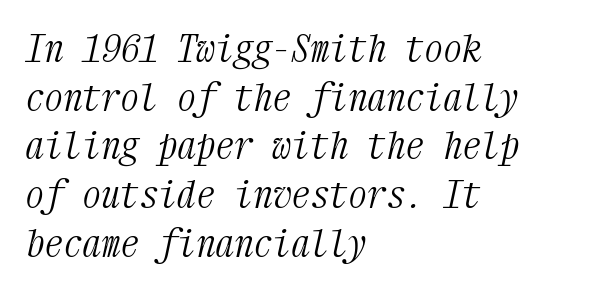
The image shows 38 px light, condensed serif type, italic (leaning right), monospaced; set left-aligned, normal line spacing (1.28x), normal letter spacing, not underlined; medium stroke contrast and a medium x-height.
